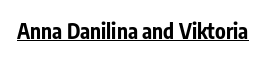
{"italic": "no", "bold": "yes", "underline": "yes", "letter_spacing": "normal", "letter_spacing_em": 0.0, "glyph_px": 21}
